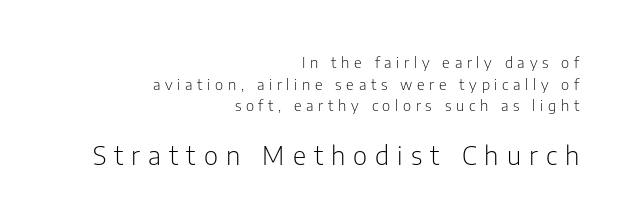
The zone under the glyphs is completely vacant. Horizontal alignment here is rightward, an uncommon choice for prose. Is the stroke heavy? The answer is a plain regular-or-lighter. Baseline-to-baseline distance is the conventional proportion of letter height.
